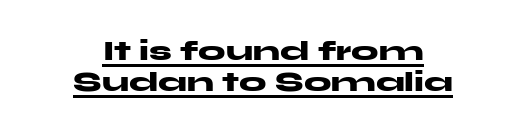
The image shows 27 px bold type, upright; set centered, tight line spacing (1.15x), normal letter spacing, underlined.
